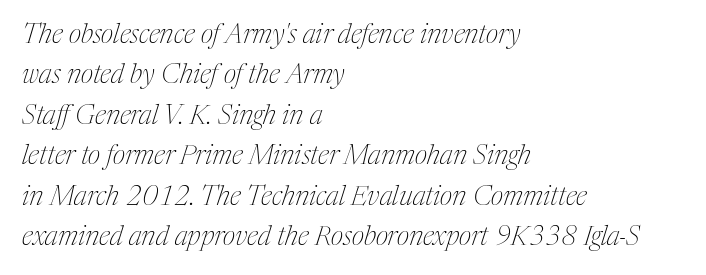
Q: Is the text bold? A: No.
Q: Is the text italic (slanted)? A: Yes, it leans right by about 17 degrees.
Q: Is the text underlined? A: No.
Q: How is the paragraph aligned? A: Left-aligned.
Q: Is the spacing between letters normal or unusually wide? A: Normal.
Q: Is the spacing between lines tight, normal or loose? A: Normal.
